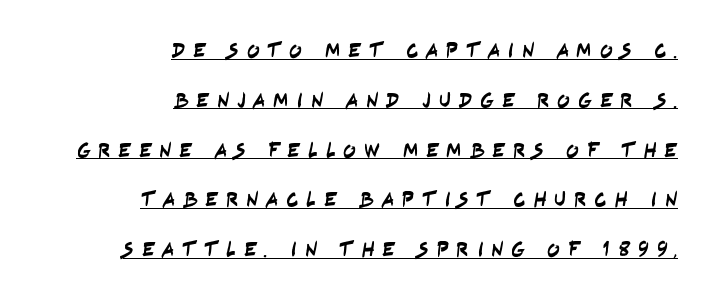
The image shows 21 px text type; set right-aligned, loose line spacing (2.37x), unusually wide letter spacing (+0.37 em), underlined.
